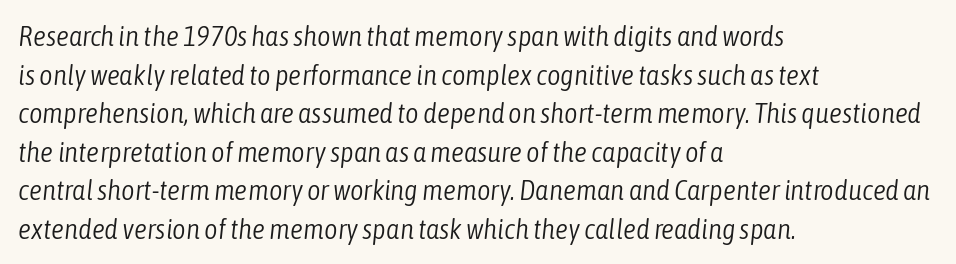
{"italic": "yes", "lean": "right", "slant_degrees": 6, "bold": "no", "weight": "light", "width": "condensed", "stroke_contrast": "low", "x_height": "medium", "monospaced": "no", "underline": "no", "align": "left", "line_spacing": "normal", "line_spacing_ratio": 1.33, "letter_spacing": "normal", "letter_spacing_em": 0.0, "glyph_px": 29}
